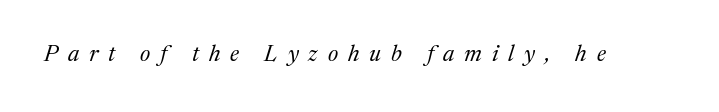
Q: Is the text bold? A: No.
Q: Is the text italic (slanted)? A: Yes, it leans right by about 17 degrees.
Q: Is the text underlined? A: No.
Q: Is the spacing between letters normal or unusually wide? A: Unusually wide.
